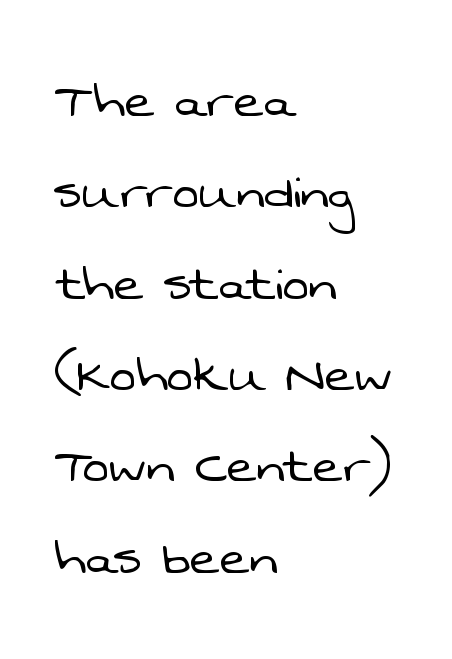
{"serif": "no", "bold": "no", "weight": "light", "width": "normal", "stroke_contrast": "low", "x_height": "medium", "monospaced": "no", "underline": "no", "align": "left", "line_spacing": "normal", "line_spacing_ratio": 1.45, "letter_spacing": "normal", "letter_spacing_em": 0.0, "glyph_px": 63}
